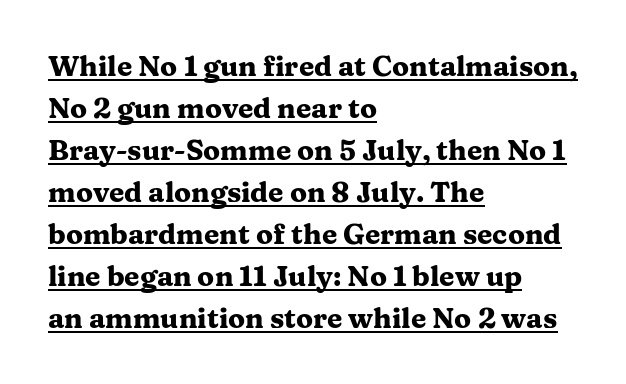
The image shows 28 px heavy, wide serif type, upright; set left-aligned, normal line spacing (1.5x), normal letter spacing, underlined; medium stroke contrast and a medium x-height.
